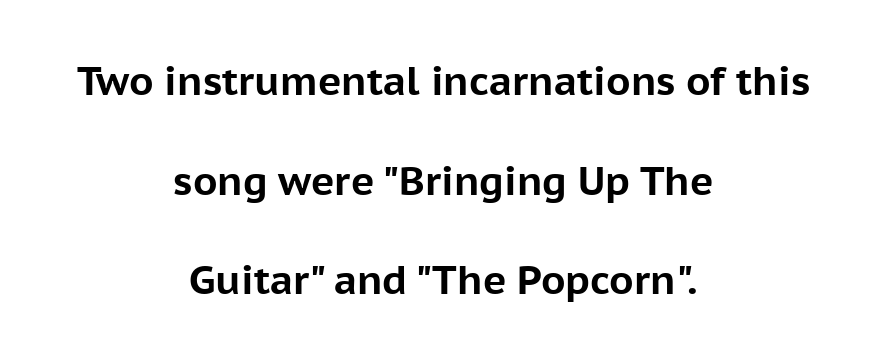
The image shows 40 px bold sans-serif type, upright; set centered, loose line spacing (2.49x), normal letter spacing, not underlined; low stroke contrast and a medium x-height.
